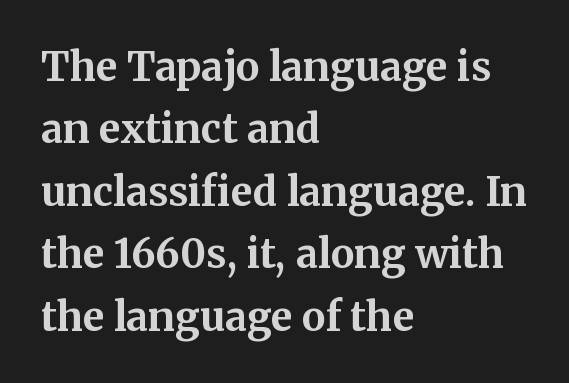
The image shows 40 px bold serif type, upright; set left-aligned, normal line spacing (1.56x), normal letter spacing, not underlined; medium stroke contrast and a medium x-height.
